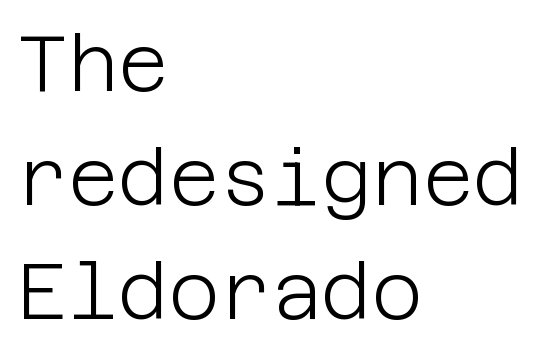
The image shows 78 px light sans-serif type, upright; set left-aligned, normal line spacing (1.46x), normal letter spacing, not underlined; low stroke contrast and a large x-height.
